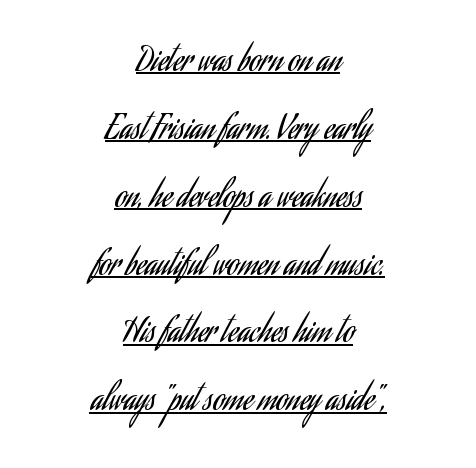
{"serif": "no", "bold": "no", "weight": "regular", "width": "condensed", "stroke_contrast": "low", "x_height": "small", "monospaced": "no", "underline": "yes", "align": "center", "line_spacing": "loose", "line_spacing_ratio": 2.12, "letter_spacing": "normal", "letter_spacing_em": 0.0, "glyph_px": 32}
